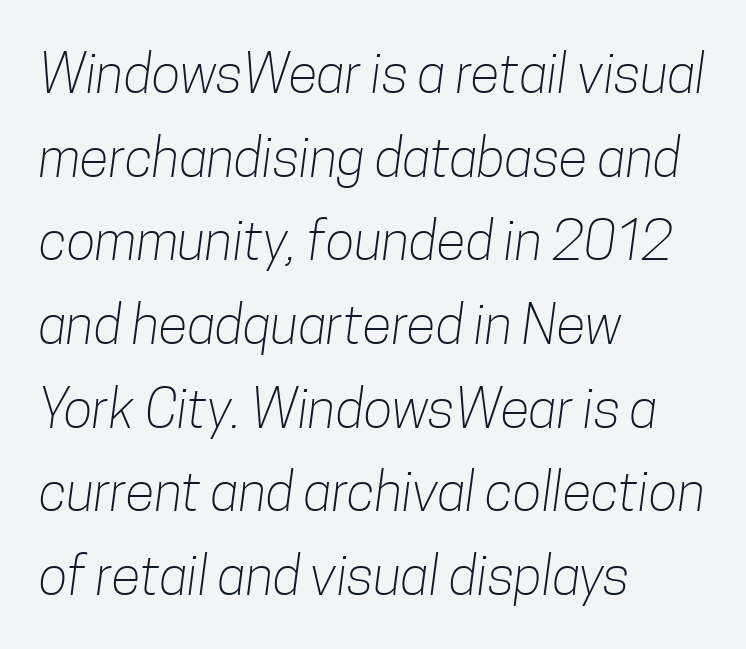
The image shows 54 px light, condensed sans-serif type; set left-aligned, normal line spacing (1.55x), normal letter spacing, not underlined; low stroke contrast and a medium x-height.
